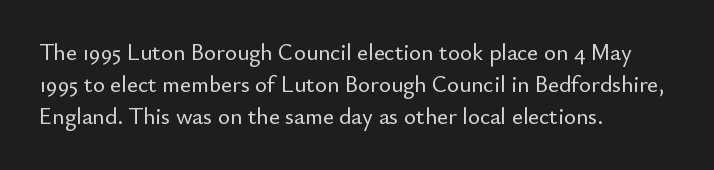
The image shows 23 px text type, upright; set left-aligned, normal line spacing (1.39x), normal letter spacing, not underlined.
